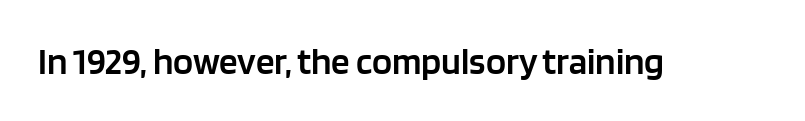
In terms of posture, this sample is upright. Typographic density is moderately raised because the face is semibold. Students, note that the glyphs here touch the page at normal intervals. The rendering shows plain stroke endings on the letterforms — a sans-serif design. Beneath every word, the page is bare. Character widths vary here, with narrow letters taking less room than wide ones.
